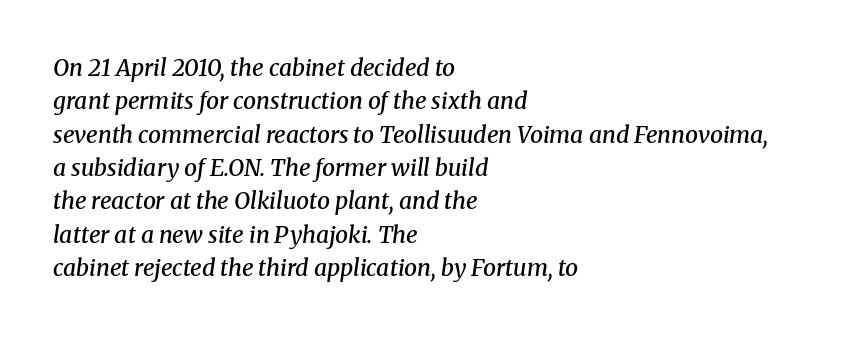
{"italic": "yes", "lean": "right", "slant_degrees": 8, "bold": "semi", "underline": "no", "align": "left", "line_spacing": "normal", "line_spacing_ratio": 1.45, "letter_spacing": "normal", "letter_spacing_em": 0.0, "glyph_px": 23}
